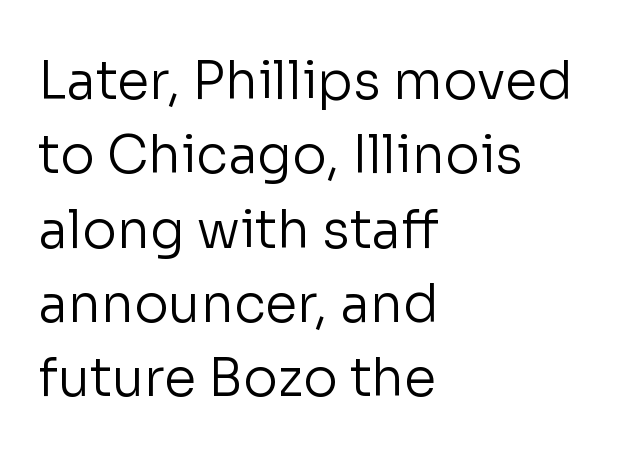
The image shows 52 px regular-weight sans-serif type, upright; set left-aligned, normal line spacing (1.43x), normal letter spacing, not underlined; low stroke contrast and a medium x-height.
